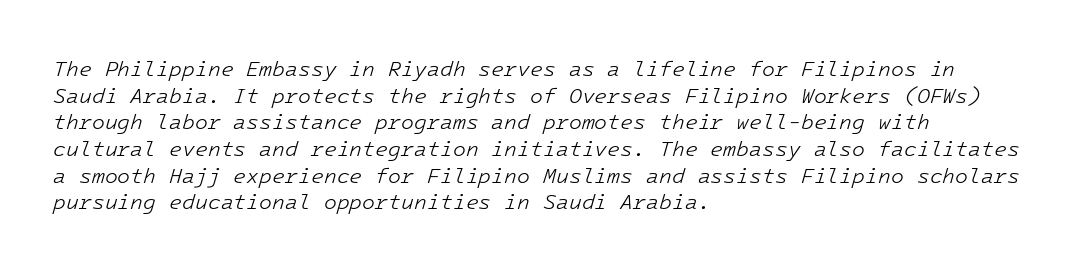
There's an unmistakable incline to the writing here. Typeset ragged right — the left edge is the straight one. Weight: regular or lighter. Tracking value appears to be zero — textbook default spacing. How would I describe the line gaps? Plain and ordinary. Anything drawn beneath the words? Only blank space.
